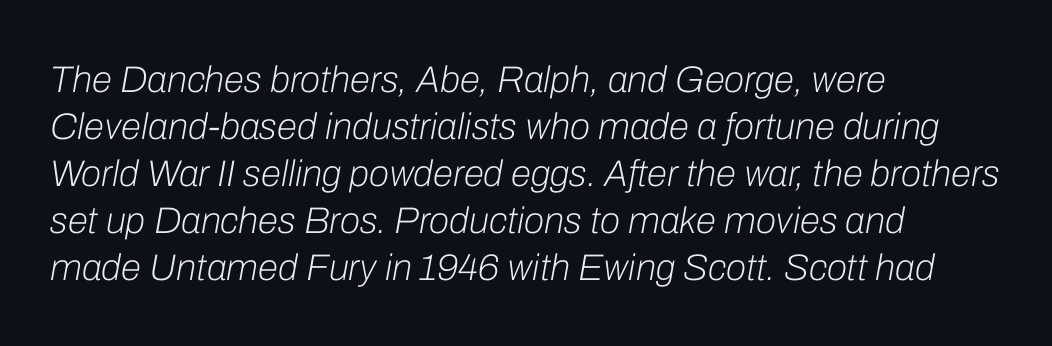
The image shows 37 px light type, italic (leaning right); set left-aligned, normal line spacing (1.27x), normal letter spacing, not underlined; low stroke contrast and a medium x-height.
